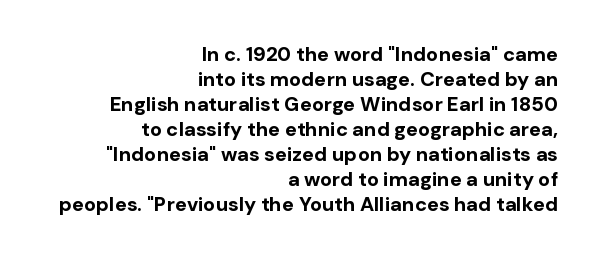
The image shows 20 px bold type, upright; set right-aligned, normal line spacing (1.25x), normal letter spacing, not underlined.
